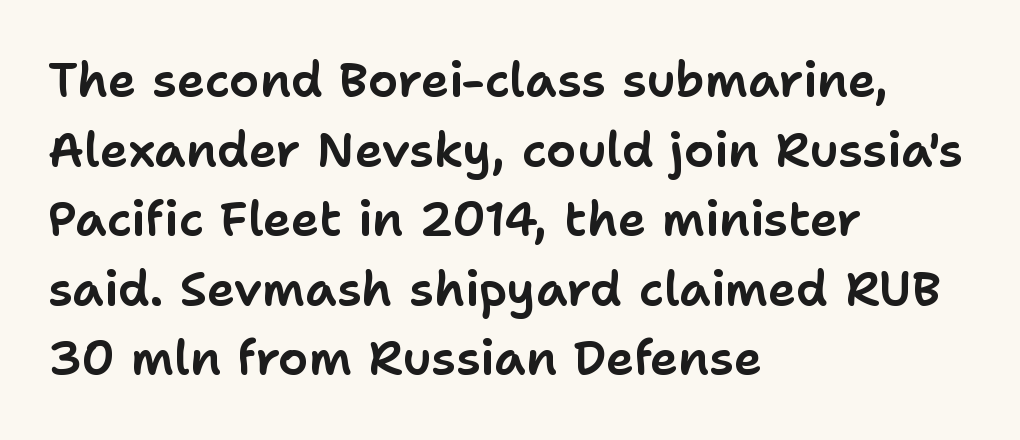
{"serif": "no", "italic": "no", "width": "normal", "stroke_contrast": "low", "x_height": "medium", "monospaced": "no", "underline": "no", "align": "left", "line_spacing": "normal", "line_spacing_ratio": 1.45, "letter_spacing": "normal", "letter_spacing_em": 0.0, "glyph_px": 48}
